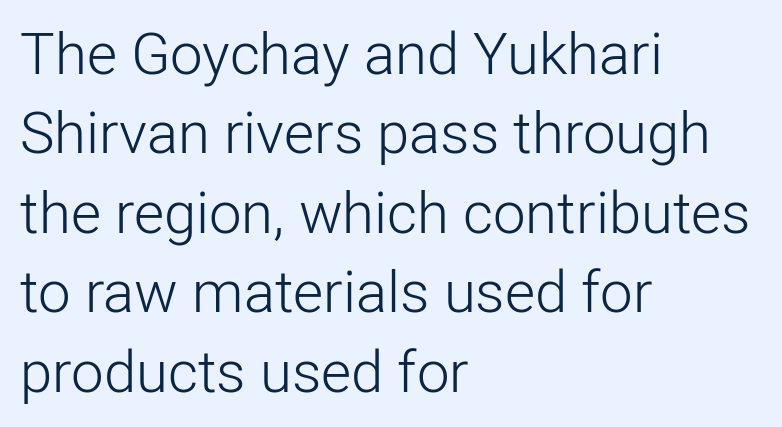
Q: Is the text bold? A: No.
Q: Is the text italic (slanted)? A: No, it is upright.
Q: Is the typeface a serif or a sans-serif typeface? A: Sans-serif.
Q: Is the text underlined? A: No.
Q: How is the paragraph aligned? A: Left-aligned.
Q: Is the spacing between letters normal or unusually wide? A: Normal.
Q: Is the spacing between lines tight, normal or loose? A: Normal.
Q: Width (condensed, normal, or wide)? A: Normal.
Q: Stroke contrast? A: Low.
Q: x-height? A: Medium.
Q: Monospaced? A: No.
